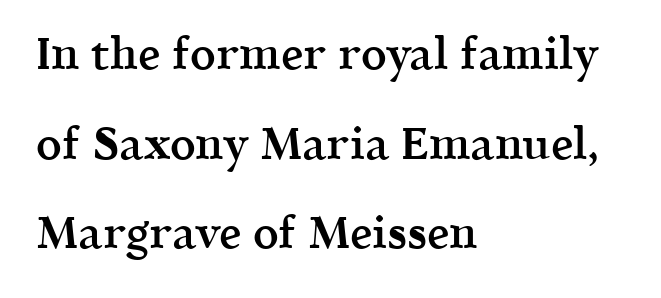
Yep, those are serifs on the letters. Nothing unusual about the tracking: characters are spaced as the font intends. Is the type bold? Partly — it's a semibold, heavier than regular but not fully bold. Here the designer chose a conventional face with non-uniform glyph widths. The paragraph has a hard left edge and a soft right edge.
